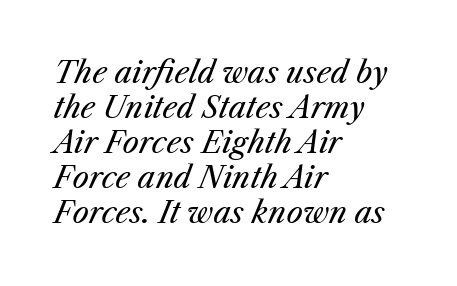
The passage shown has conventional tracking throughout. You could not count columns in this text — the font is proportionally spaced. The passage shown leans; its letterforms are oblique. Weight: regular or lighter. These lines are set flush left with a ragged right edge. Descenders are the only things crossing below the line.
